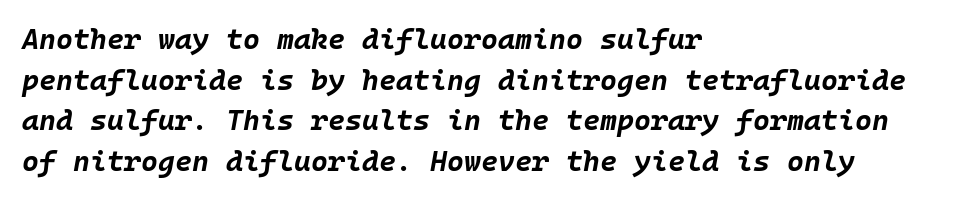
Q: Is the text bold? A: Yes.
Q: Is the text italic (slanted)? A: Yes, it leans right by about 10 degrees.
Q: Is the text underlined? A: No.
Q: How is the paragraph aligned? A: Left-aligned.
Q: Is the spacing between letters normal or unusually wide? A: Normal.
Q: Is the spacing between lines tight, normal or loose? A: Normal.
Q: Width (condensed, normal, or wide)? A: Normal.
Q: Stroke contrast? A: Low.
Q: x-height? A: Large.
Q: Monospaced? A: Yes.
